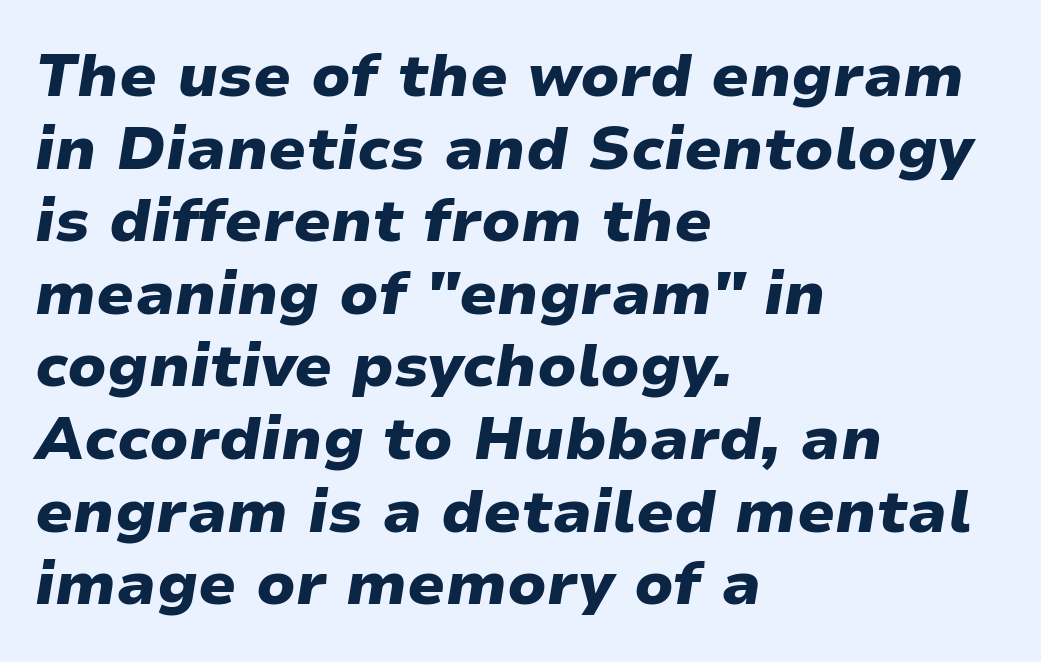
You'd pick this weight for a headline — it's a proper bold. Casual observation: everything's shoved over to the left. These lines are rendered in a variable-pitch font. The face used here is rendered with its standard letterfit.
